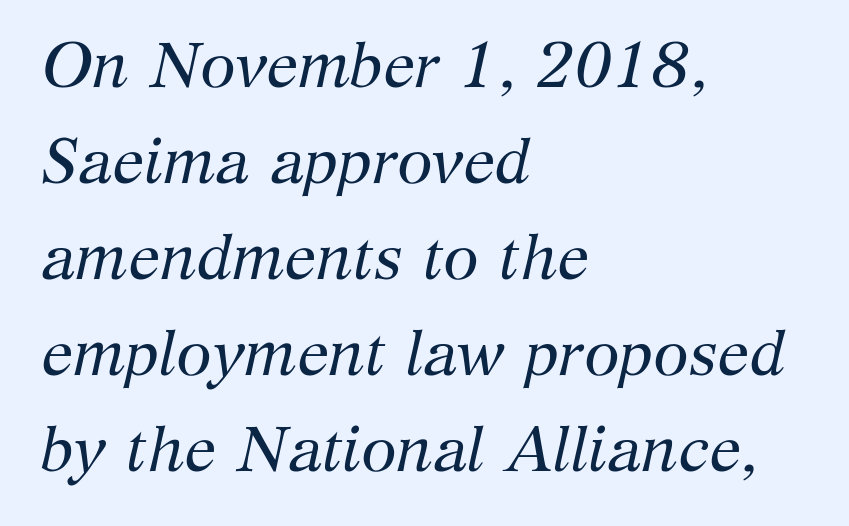
The image shows 64 px regular-weight serif type, italic (leaning right); set left-aligned, normal line spacing (1.5x), normal letter spacing, not underlined; medium stroke contrast and a medium x-height.
